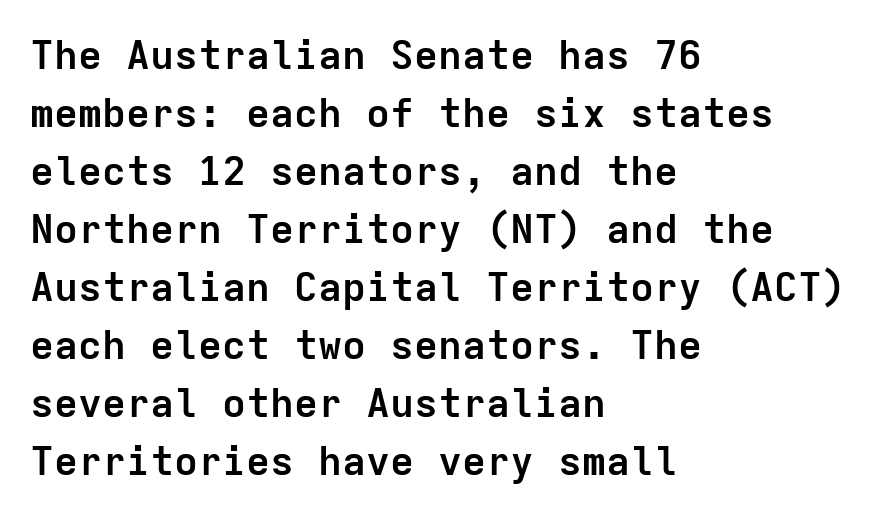
{"serif": "no", "italic": "no", "bold": "yes", "weight": "semibold", "width": "normal", "stroke_contrast": "low", "x_height": "medium", "monospaced": "yes", "underline": "no", "align": "left", "line_spacing": "normal", "line_spacing_ratio": 1.45, "letter_spacing": "normal", "letter_spacing_em": 0.0, "glyph_px": 40}
